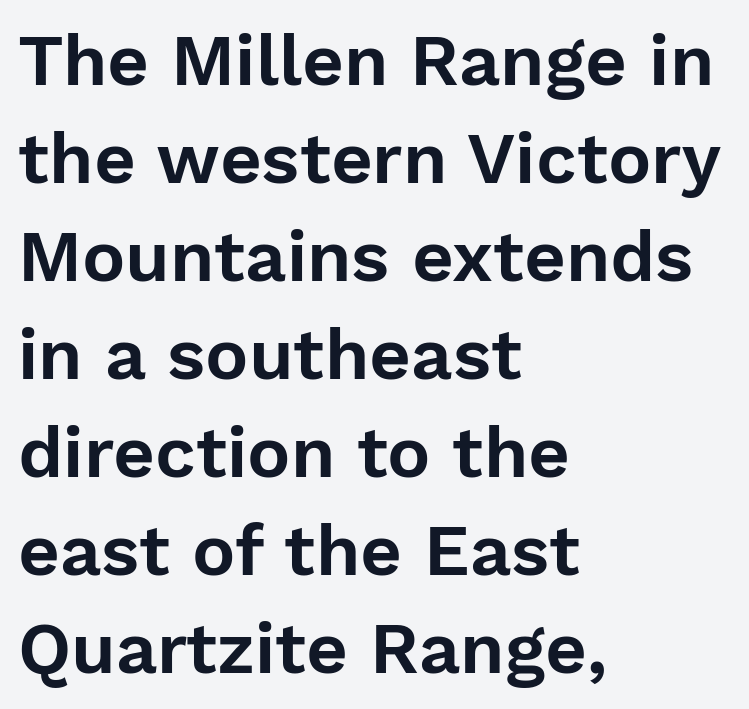
{"serif": "no", "italic": "no", "width": "normal", "stroke_contrast": "low", "x_height": "medium", "monospaced": "no", "underline": "no", "align": "left", "line_spacing": "normal", "line_spacing_ratio": 1.36, "letter_spacing": "normal", "letter_spacing_em": 0.0, "glyph_px": 72}
